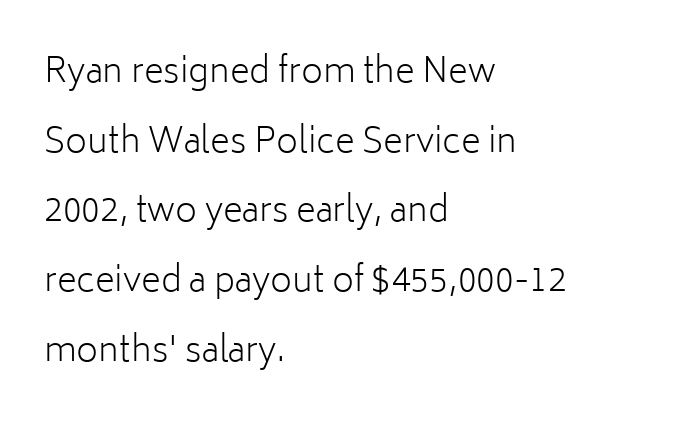
The image shows 34 px light sans-serif type, upright; set left-aligned, loose line spacing (2.05x), normal letter spacing, not underlined; low stroke contrast and a medium x-height.
